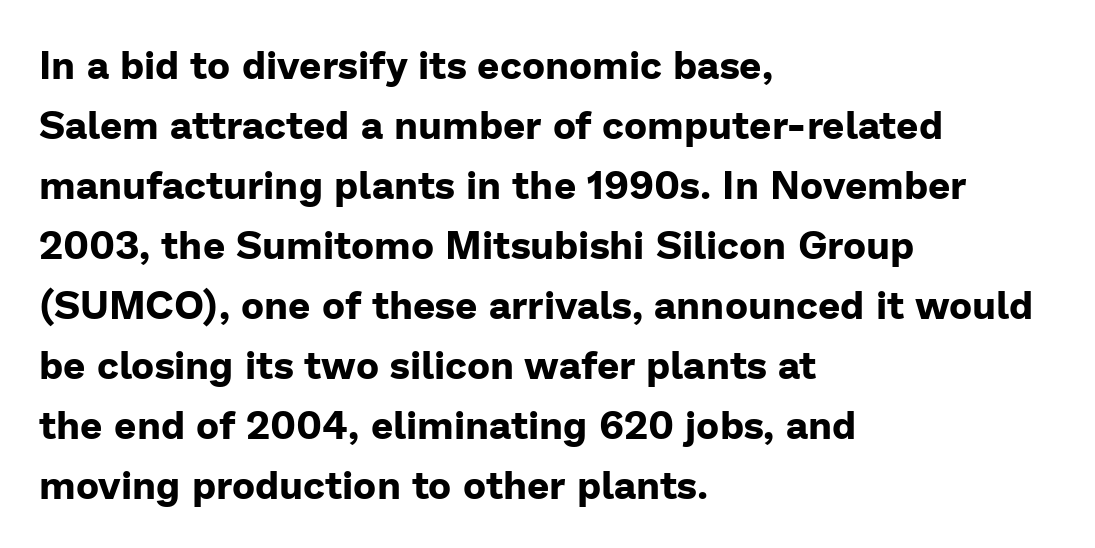
The image shows 39 px bold sans-serif type, upright; set left-aligned, normal line spacing (1.54x), normal letter spacing, not underlined; low stroke contrast and a medium x-height.
